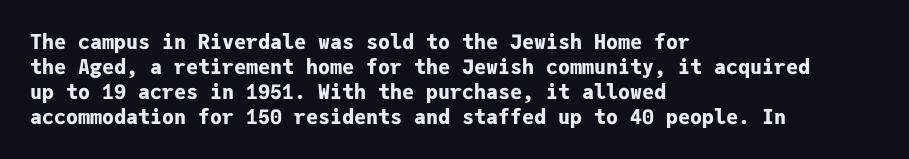
The baseline area is clear. Ordinary non-slanted type is in use. Look at the tracking — it's just the regular setting, nothing added. These lines carry a lot of weight — the face is fully bold.
